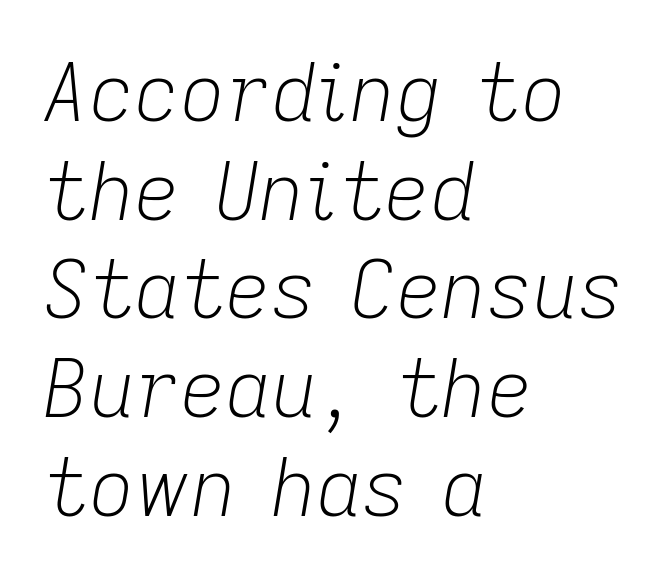
The image shows 79 px light type, italic (leaning right); set left-aligned, normal line spacing (1.25x), normal letter spacing, not underlined; low stroke contrast and a medium x-height.
